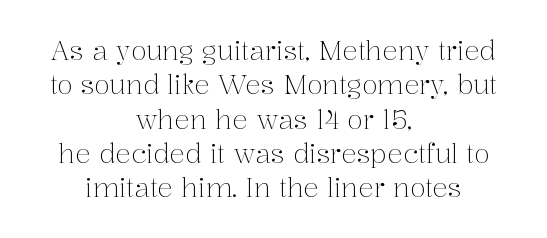
Weight class: somewhere from thin through regular. In terms of posture, this sample is upright. If you folded the block vertically in half, each line would mirror itself in length. The space directly below the letters is spotless. The gaps between neighbouring characters are ordinary and unremarkable. Leading: standard.
